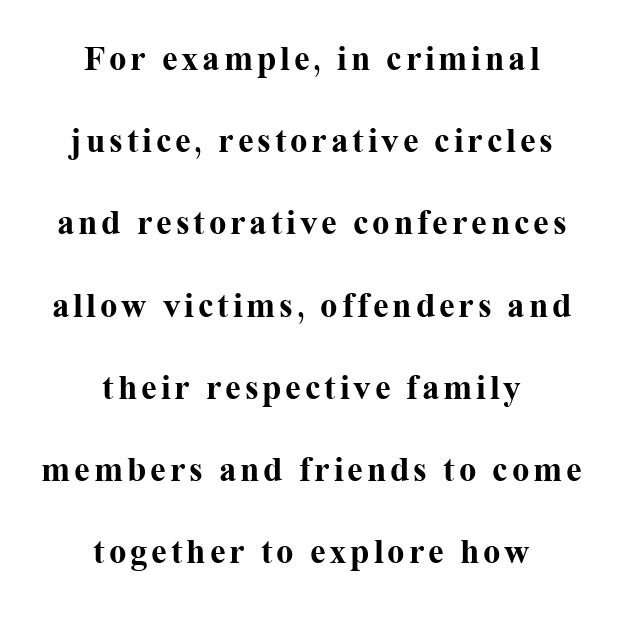
Is there any slant? The stems are plumb. This sample trades compactness for vertical openness between lines. Looks like regular typesetting: each glyph gets only the width it needs. The strip under each line holds only bare page. Every letter is thick-stroked: bold, no question. The designer went with a serif here, giving each stem small feet.
